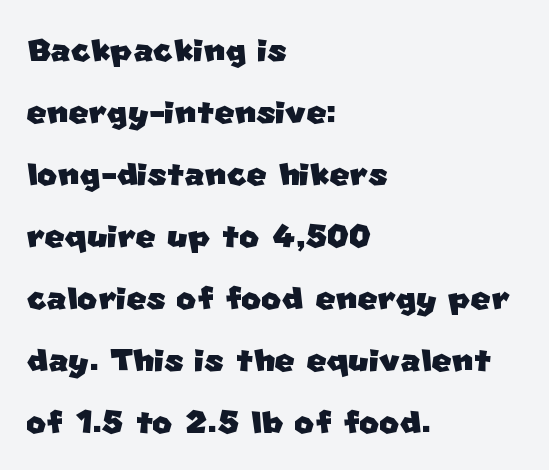
This sample keeps an unexceptional amount of space between lines. This sample is left-justified, so line endings fall wherever the words run out. The glyphs are unaccompanied by any horizontal stroke below them. Serif or sans? Sans — the stroke terminals are bare. This sample has the flowing, uneven cadence of proportional lettering. Nothing unusual about the tracking: characters are spaced as the font intends.
